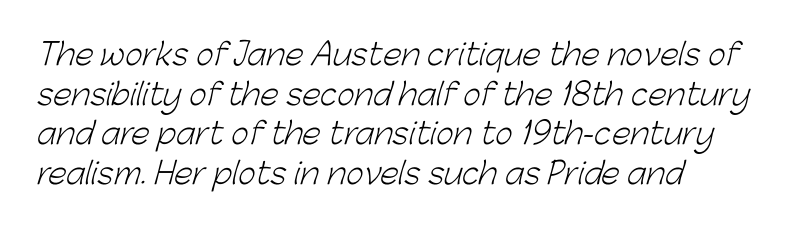
Q: Is the text bold? A: No.
Q: Is the typeface a serif or a sans-serif typeface? A: Sans-serif.
Q: Is the text underlined? A: No.
Q: How is the paragraph aligned? A: Left-aligned.
Q: Is the spacing between letters normal or unusually wide? A: Normal.
Q: Is the spacing between lines tight, normal or loose? A: Normal.
Q: Width (condensed, normal, or wide)? A: Normal.
Q: Stroke contrast? A: Low.
Q: x-height? A: Medium.
Q: Monospaced? A: No.
